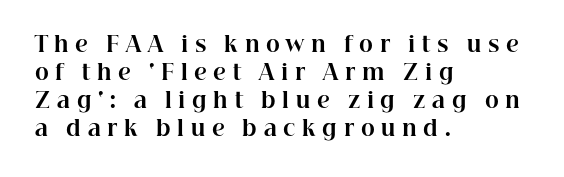
The image shows 21 px bold type, upright; set left-aligned, normal line spacing (1.34x), unusually wide letter spacing (+0.31 em), not underlined.
